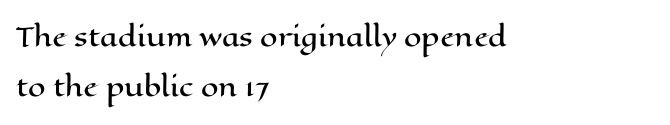
The glyphs are unaccompanied by any horizontal stroke below them. Italic: no, the glyphs are upright roman. Line spacing here is loose. The face used here is rendered with its standard letterfit. Horizontally, the lines are justified to the leading edge only.
